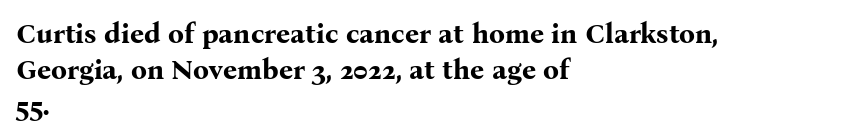
{"serif": "yes", "italic": "no", "bold": "yes", "weight": "bold", "width": "normal", "stroke_contrast": "medium", "x_height": "medium", "monospaced": "no", "underline": "no", "align": "left", "line_spacing": "normal", "line_spacing_ratio": 1.28, "letter_spacing": "normal", "letter_spacing_em": 0.0, "glyph_px": 28}
